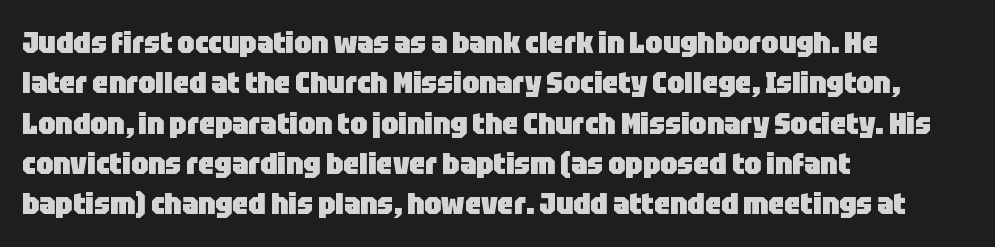
The image shows 31 px heavy, condensed sans-serif type, upright; set left-aligned, normal line spacing (1.3x), normal letter spacing, not underlined; low stroke contrast and a large x-height.
